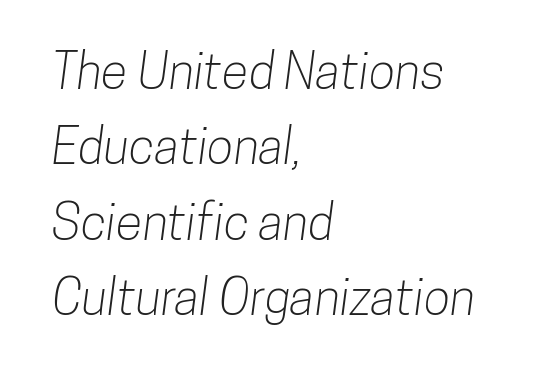
The face used here is a sans, in the tradition of grotesques and geometrics. The face used here is proportionally spaced, like ordinary book or web type. The vertical gap from one line to the next is medium. A typesetter would call this zero additional tracking. A bare baseline throughout the passage. Leftover space on each line is placed entirely after the last word.
